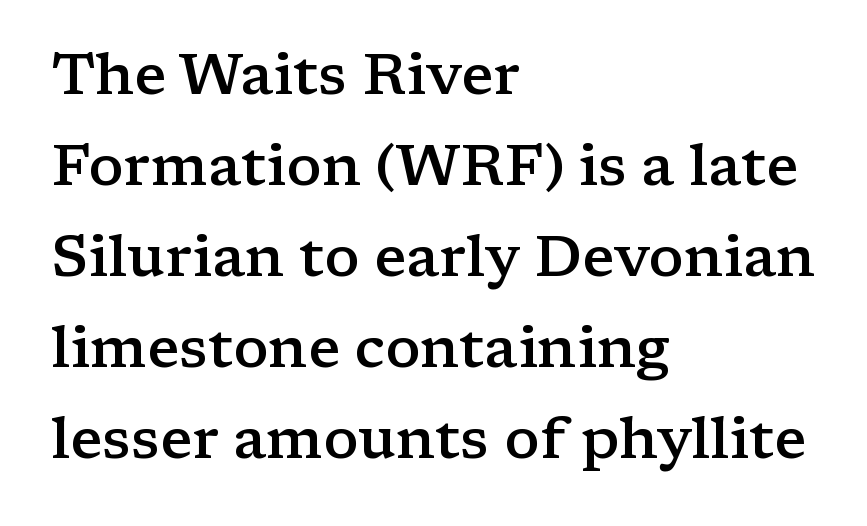
{"serif": "yes", "italic": "no", "bold": "semi", "weight": "semibold", "width": "wide", "stroke_contrast": "low", "x_height": "medium", "monospaced": "no", "underline": "no", "align": "left", "line_spacing": "normal", "line_spacing_ratio": 1.57, "letter_spacing": "normal", "letter_spacing_em": 0.0, "glyph_px": 58}
